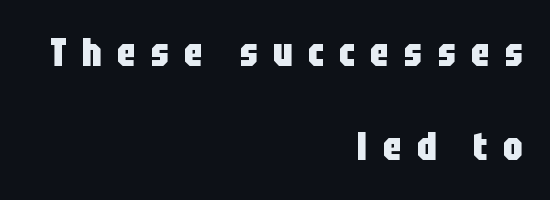
Heavy-handed strokes throughout: this text is bold. Each word looks stretched out because of the extra space between its letters. Does the leading feel generous? Absolutely, it's lavish. The gap between lines stays unmarked. The passage shown is typed in a proportional face where columns would drift.
